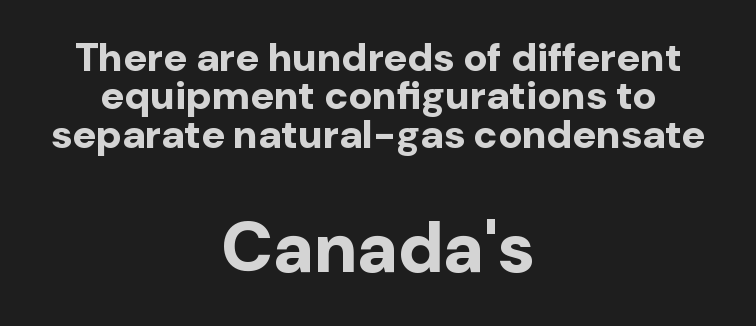
Q: Is the text bold? A: Yes.
Q: Is the text italic (slanted)? A: No, it is upright.
Q: Is the typeface a serif or a sans-serif typeface? A: Sans-serif.
Q: Is the text underlined? A: No.
Q: How is the paragraph aligned? A: Centered.
Q: Is the spacing between letters normal or unusually wide? A: Normal.
Q: Is the spacing between lines tight, normal or loose? A: Tight.
Q: Which block of text is set in a larger size, the first (top) or the second (bottom)? A: The second (bottom) one.
Q: Width (condensed, normal, or wide)? A: Normal.
Q: Stroke contrast? A: Low.
Q: x-height? A: Medium.
Q: Monospaced? A: No.
